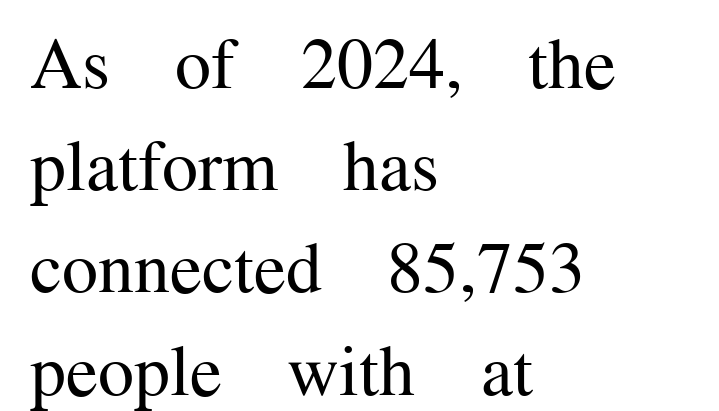
Q: Is the text bold? A: No.
Q: Is the text italic (slanted)? A: No, it is upright.
Q: Is the typeface a serif or a sans-serif typeface? A: Serif.
Q: Is the text underlined? A: No.
Q: How is the paragraph aligned? A: Left-aligned.
Q: Is the spacing between letters normal or unusually wide? A: Normal.
Q: Is the spacing between lines tight, normal or loose? A: Normal.
Q: Width (condensed, normal, or wide)? A: Normal.
Q: Stroke contrast? A: Medium.
Q: x-height? A: Medium.
Q: Monospaced? A: No.
